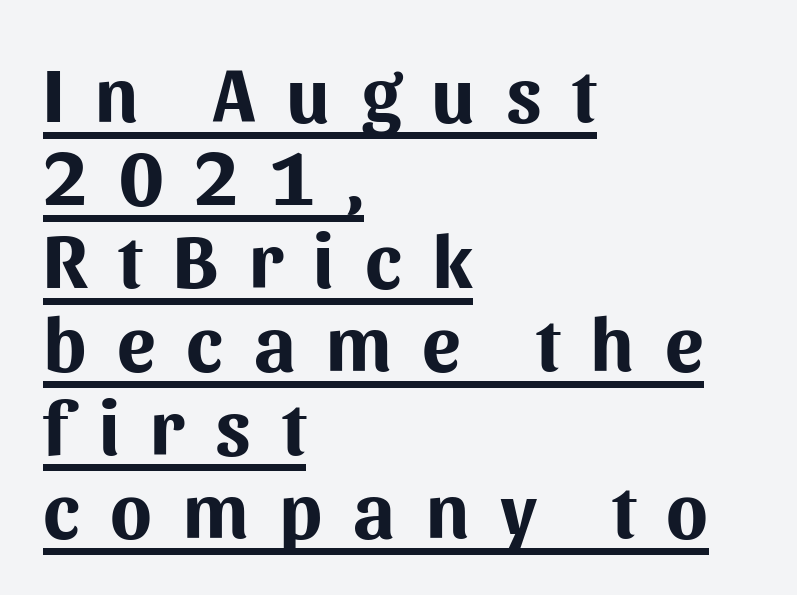
Whoever set this chose condensed vertical rhythm over breathing room. Caption: expanded tracking, letters set apart. Underline: present. If you drew a ruler down the left edge, every line would touch it.
